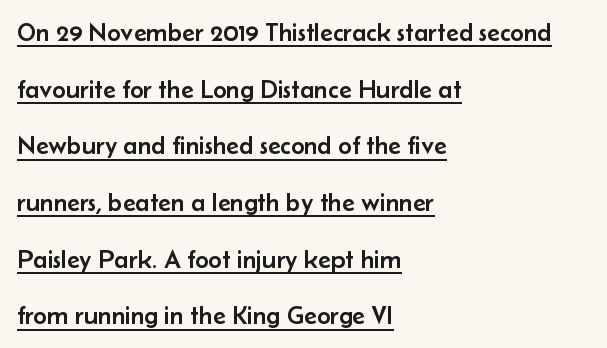
{"italic": "no", "underline": "yes", "align": "left", "line_spacing": "loose", "line_spacing_ratio": 2.18, "letter_spacing": "normal", "letter_spacing_em": 0.0, "glyph_px": 26}
